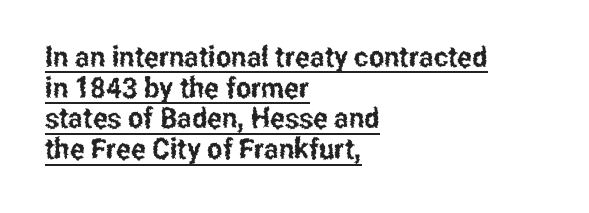
The image shows 29 px condensed sans-serif type, upright; set left-aligned, tight line spacing (1.06x), normal letter spacing, underlined; low stroke contrast and a medium x-height.
